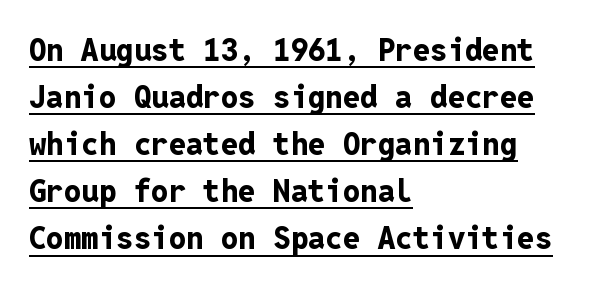
The image shows 31 px bold sans-serif type, upright, monospaced; set left-aligned, normal line spacing (1.52x), normal letter spacing, underlined; low stroke contrast and a medium x-height.
